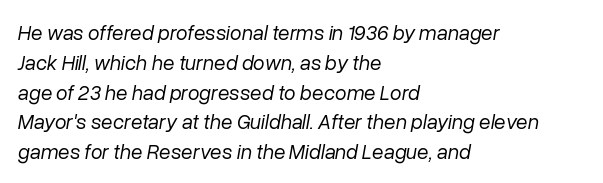
{"italic": "yes", "lean": "right", "slant_degrees": 10, "bold": "no", "underline": "no", "align": "left", "line_spacing": "normal", "line_spacing_ratio": 1.42, "letter_spacing": "normal", "letter_spacing_em": 0.0, "glyph_px": 21}
